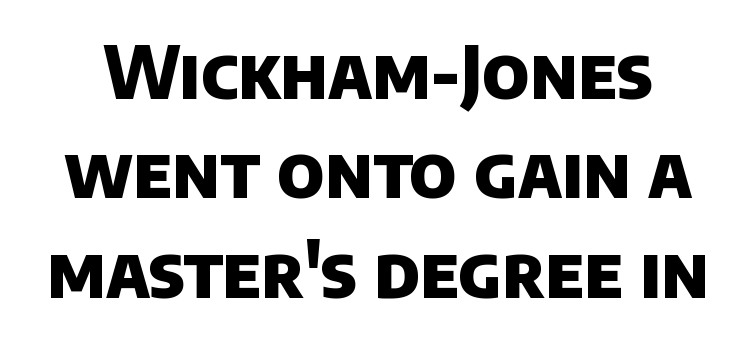
{"serif": "no", "bold": "yes", "weight": "heavy", "width": "normal", "stroke_contrast": "low", "x_height": "large", "monospaced": "no", "underline": "no", "line_spacing": "normal", "line_spacing_ratio": 1.38, "letter_spacing": "normal", "letter_spacing_em": 0.0, "glyph_px": 72}
